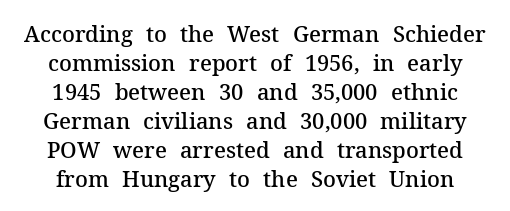
{"italic": "no", "bold": "semi", "underline": "no", "align": "center", "line_spacing": "normal", "line_spacing_ratio": 1.32, "letter_spacing": "normal", "letter_spacing_em": 0.0, "glyph_px": 22}
